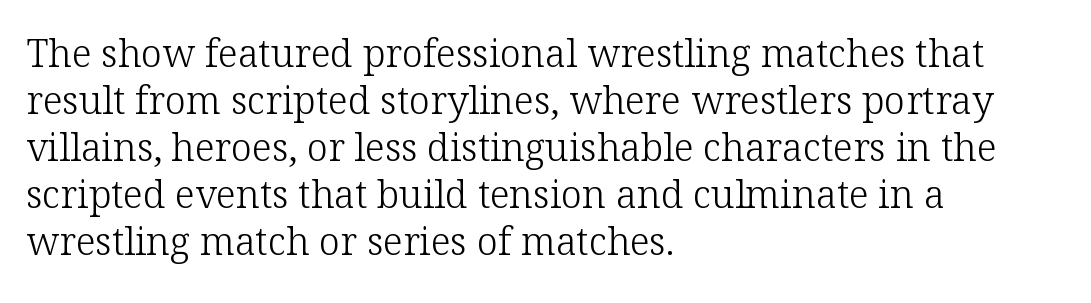
{"serif": "yes", "italic": "no", "bold": "no", "weight": "light", "width": "normal", "stroke_contrast": "low", "x_height": "medium", "monospaced": "no", "underline": "no", "align": "left", "line_spacing_ratio": 1.24, "letter_spacing": "normal", "letter_spacing_em": 0.0, "glyph_px": 38}
